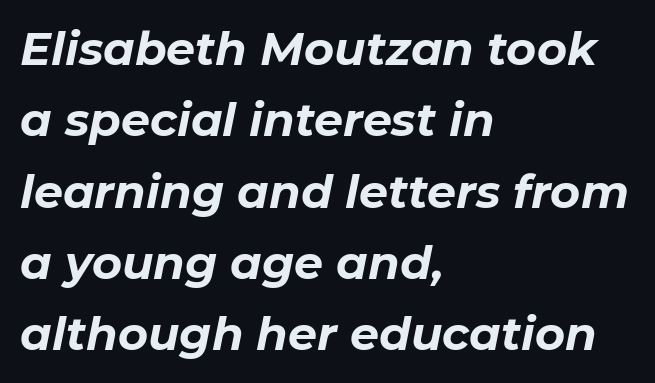
Q: Is the text bold? A: Yes.
Q: Is the text italic (slanted)? A: Yes, it leans right by about 11 degrees.
Q: Is the text underlined? A: No.
Q: How is the paragraph aligned? A: Left-aligned.
Q: Is the spacing between letters normal or unusually wide? A: Normal.
Q: Is the spacing between lines tight, normal or loose? A: Normal.
Q: Width (condensed, normal, or wide)? A: Normal.
Q: Stroke contrast? A: Low.
Q: x-height? A: Medium.
Q: Monospaced? A: No.
